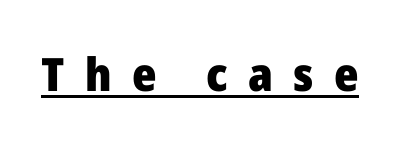
These lines were composed using upright roman letters. The characters look thick and weighty, a clear bold. The face used here is proportionally spaced, like ordinary book or web type. Is the letter spacing exaggerated? Yes — the characters are pushed far apart. The font family rendered here belongs to the sans-serif group. In designer terms, the underline attribute is active on this setting.
